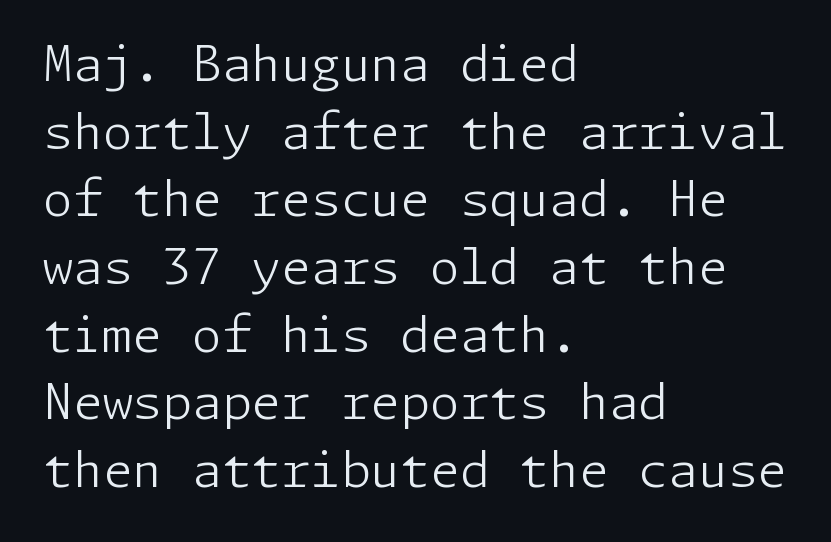
Q: Is the text bold? A: No.
Q: Is the text italic (slanted)? A: No, it is upright.
Q: Is the typeface a serif or a sans-serif typeface? A: Sans-serif.
Q: Is the text underlined? A: No.
Q: How is the paragraph aligned? A: Left-aligned.
Q: Is the spacing between letters normal or unusually wide? A: Normal.
Q: Is the spacing between lines tight, normal or loose? A: Normal.
Q: Width (condensed, normal, or wide)? A: Normal.
Q: Stroke contrast? A: Low.
Q: x-height? A: Medium.
